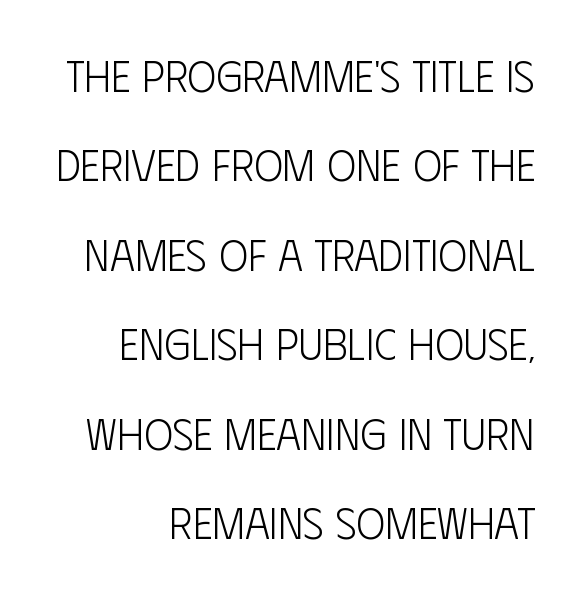
Posture: straight, roman, zero tilt. The letters advance in unequal steps, a hallmark of proportional type. No feet cap the strokes, marking this as sans-serif type. Compared with typical body copy, the letter spacing here is the same. This sample trades compactness for vertical openness between lines. Plain, unruled lines of type.
